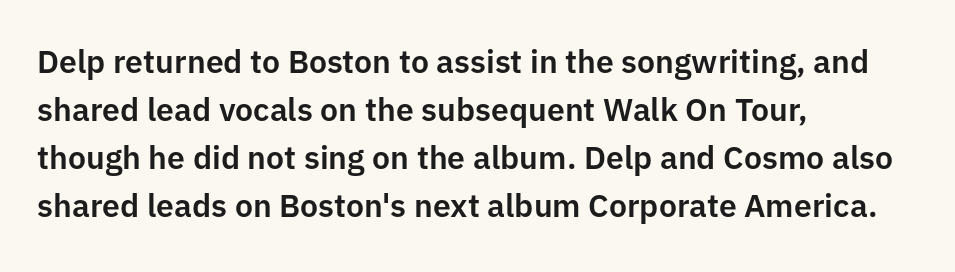
Q: Is the text italic (slanted)? A: No, it is upright.
Q: Is the typeface a serif or a sans-serif typeface? A: Sans-serif.
Q: Is the text underlined? A: No.
Q: How is the paragraph aligned? A: Left-aligned.
Q: Is the spacing between letters normal or unusually wide? A: Normal.
Q: Is the spacing between lines tight, normal or loose? A: Normal.
Q: Width (condensed, normal, or wide)? A: Normal.
Q: Stroke contrast? A: Low.
Q: x-height? A: Medium.
Q: Monospaced? A: No.
